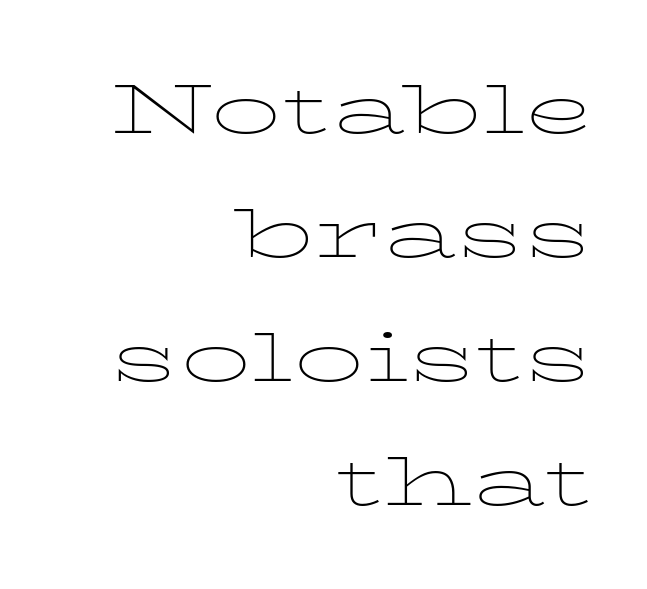
Q: Is the text bold? A: No.
Q: Is the text italic (slanted)? A: No, it is upright.
Q: Is the typeface a serif or a sans-serif typeface? A: Serif.
Q: Is the text underlined? A: No.
Q: How is the paragraph aligned? A: Right-aligned.
Q: Is the spacing between letters normal or unusually wide? A: Normal.
Q: Width (condensed, normal, or wide)? A: Wide.
Q: Stroke contrast? A: Low.
Q: x-height? A: Medium.
Q: Monospaced? A: No.
